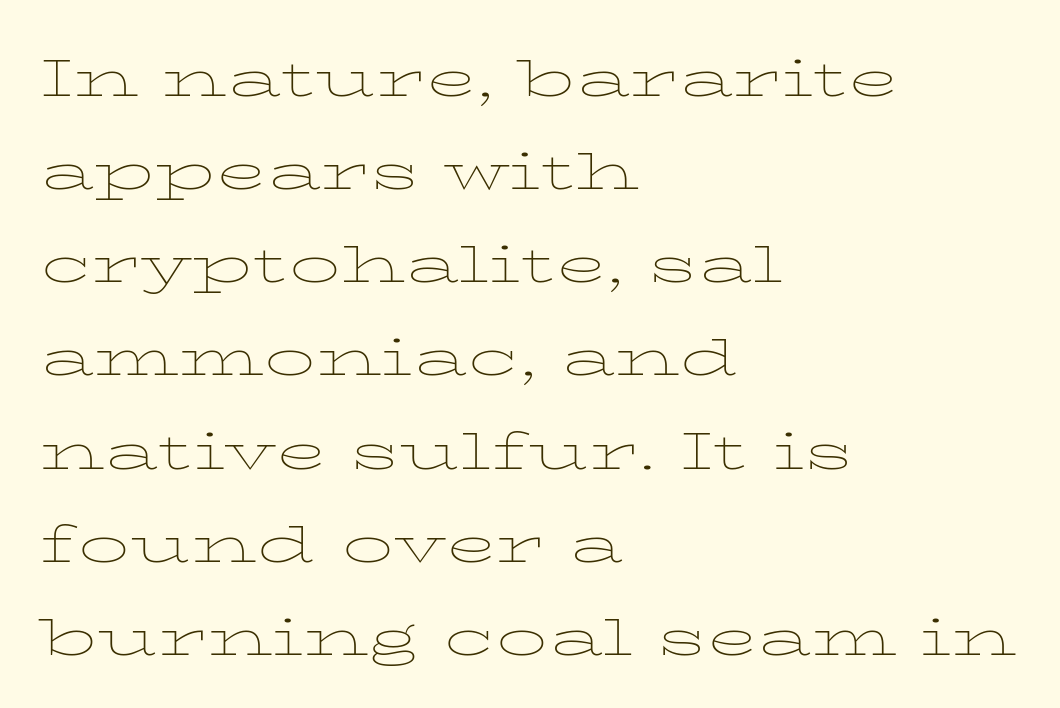
Q: Is the text bold? A: No.
Q: Is the text italic (slanted)? A: No, it is upright.
Q: Is the text underlined? A: No.
Q: How is the paragraph aligned? A: Left-aligned.
Q: Is the spacing between letters normal or unusually wide? A: Normal.
Q: Is the spacing between lines tight, normal or loose? A: Normal.
Q: Width (condensed, normal, or wide)? A: Wide.
Q: Stroke contrast? A: Low.
Q: x-height? A: Medium.
Q: Monospaced? A: No.
